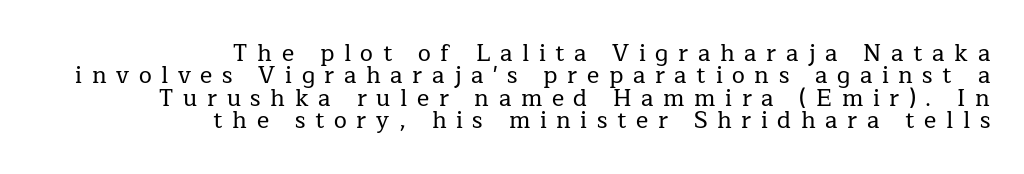
The image shows 23 px text type, upright; set right-aligned, tight line spacing (0.97x), unusually wide letter spacing (+0.42 em), not underlined.
